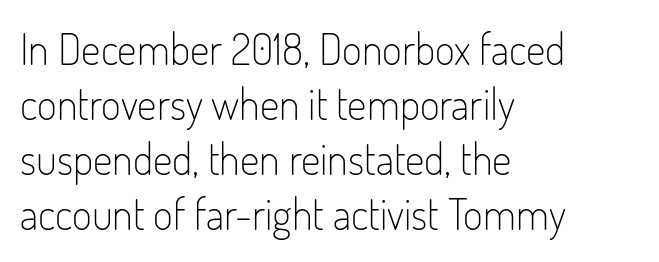
{"serif": "no", "italic": "no", "bold": "no", "weight": "light", "width": "condensed", "stroke_contrast": "low", "x_height": "small", "monospaced": "no", "underline": "no", "align": "left", "line_spacing": "normal", "line_spacing_ratio": 1.28, "letter_spacing": "normal", "letter_spacing_em": 0.0, "glyph_px": 43}
